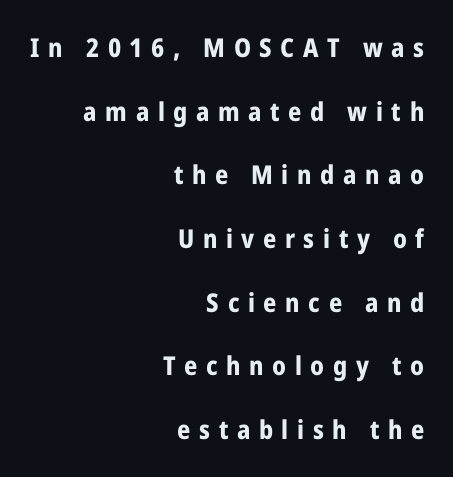
{"italic": "no", "bold": "yes", "underline": "no", "align": "right", "line_spacing": "loose", "line_spacing_ratio": 2.45, "letter_spacing": "wide", "letter_spacing_em": 0.33, "glyph_px": 26}
